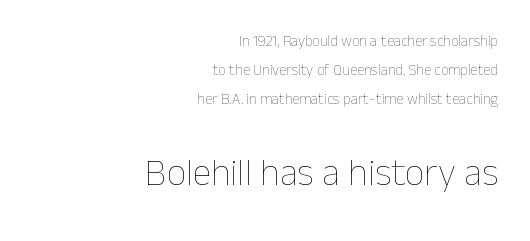
The image shows 38 px thin type, upright; set right-aligned, loose line spacing (1.95x), normal letter spacing, not underlined; the second (bottom) block is 2.53x larger; low stroke contrast and a medium x-height.
